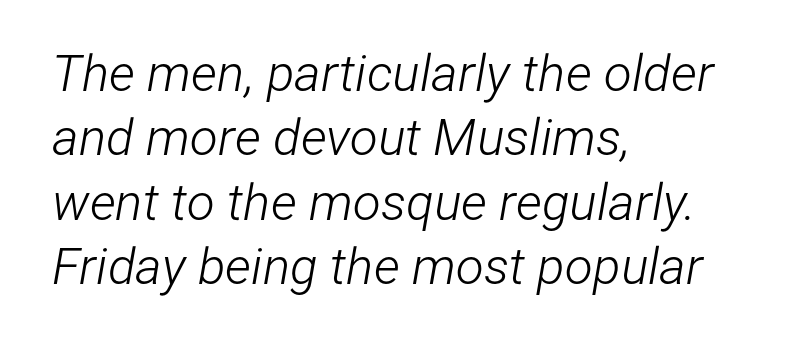
{"italic": "yes", "lean": "right", "slant_degrees": 12, "bold": "no", "weight": "light", "width": "condensed", "stroke_contrast": "low", "x_height": "medium", "monospaced": "no", "underline": "no", "align": "left", "line_spacing": "normal", "line_spacing_ratio": 1.26, "letter_spacing": "normal", "letter_spacing_em": 0.0, "glyph_px": 51}
